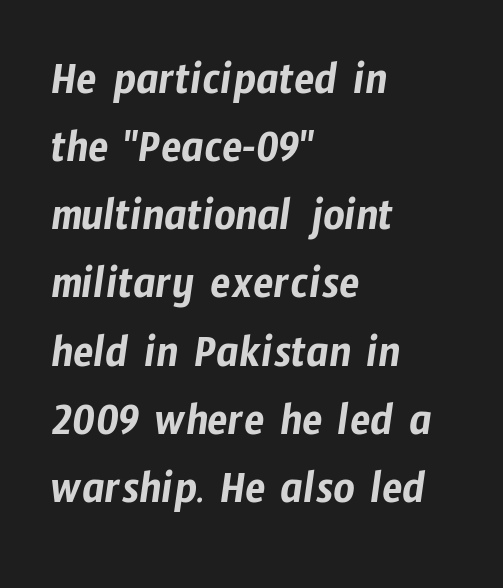
Q: Is the typeface a serif or a sans-serif typeface? A: Sans-serif.
Q: Is the text underlined? A: No.
Q: How is the paragraph aligned? A: Left-aligned.
Q: Is the spacing between letters normal or unusually wide? A: Normal.
Q: Is the spacing between lines tight, normal or loose? A: Normal.
Q: Width (condensed, normal, or wide)? A: Condensed.
Q: Stroke contrast? A: Low.
Q: x-height? A: Medium.
Q: Monospaced? A: No.
